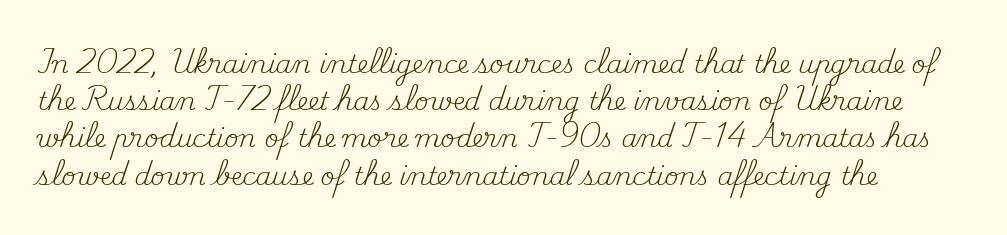
Q: Is the text bold? A: No.
Q: Is the text italic (slanted)? A: Yes.
Q: Is the text underlined? A: No.
Q: Is the spacing between letters normal or unusually wide? A: Normal.
Q: Is the spacing between lines tight, normal or loose? A: Normal.
